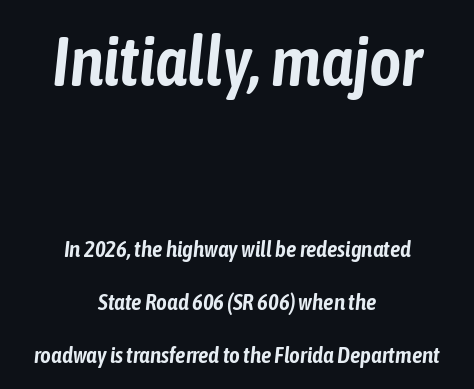
Every character sits at an angle, as italics do. Here the designer chose a conventional face with non-uniform glyph widths. Layout note: lines centered. Nobody touched the tracking dial on this one. Descender tails drop into unmarked territory. Top chunk: large. Bottom chunk: small.
